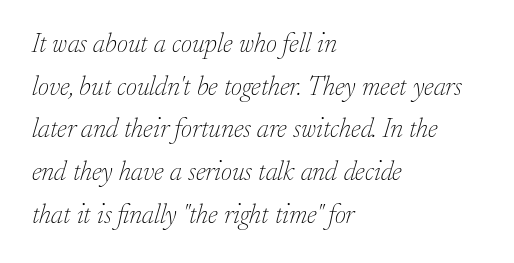
The type is set solid horizontally, with unmodified tracking. Quick note: underline off. Honestly, the row spacing looks completely unremarkable. Each line starts at the same left margin while the right side varies.
